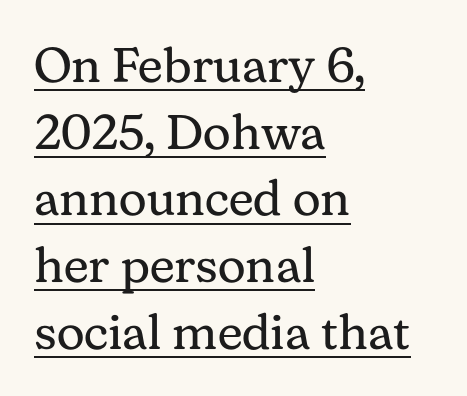
{"serif": "yes", "italic": "no", "bold": "no", "weight": "regular", "width": "normal", "stroke_contrast": "medium", "x_height": "medium", "monospaced": "no", "underline": "yes", "align": "left", "line_spacing": "normal", "line_spacing_ratio": 1.36, "letter_spacing": "normal", "letter_spacing_em": 0.0, "glyph_px": 49}
